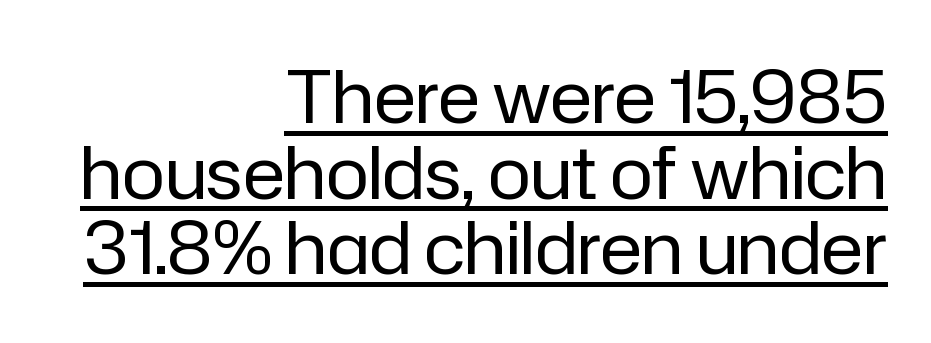
{"serif": "no", "italic": "no", "bold": "no", "weight": "regular", "width": "normal", "stroke_contrast": "low", "x_height": "medium", "monospaced": "no", "underline": "yes", "align": "right", "line_spacing": "tight", "line_spacing_ratio": 1.05, "letter_spacing": "normal", "letter_spacing_em": 0.0, "glyph_px": 72}
